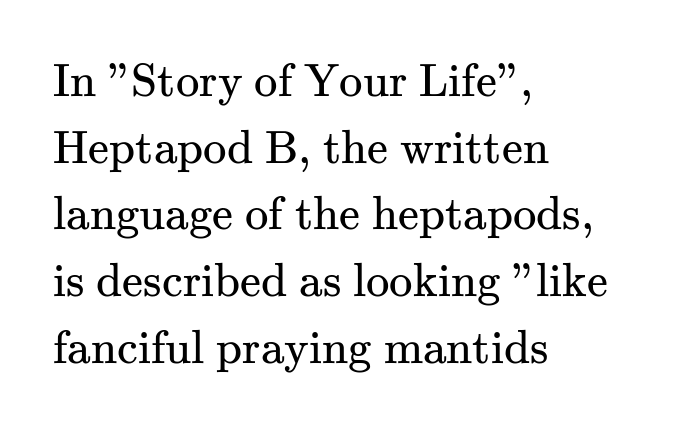
The baseline area is clear. A typesetter would label this face a serif. How are the letters spaced? Ordinarily, with no added tracking. Students, observe: this is what conventionally led text looks like.
